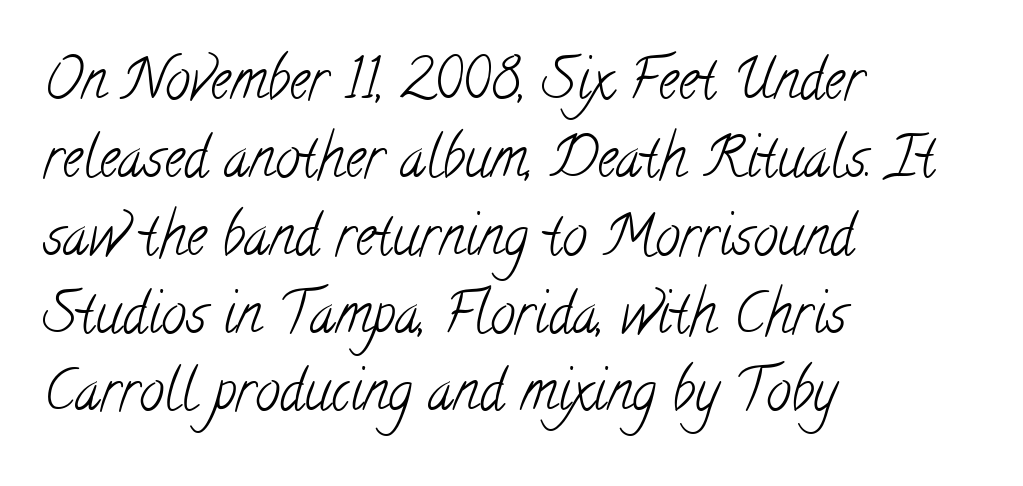
Q: Is the text bold? A: No.
Q: Is the text underlined? A: No.
Q: How is the paragraph aligned? A: Left-aligned.
Q: Is the spacing between letters normal or unusually wide? A: Normal.
Q: Is the spacing between lines tight, normal or loose? A: Normal.
Q: Width (condensed, normal, or wide)? A: Condensed.
Q: Stroke contrast? A: Low.
Q: x-height? A: Small.
Q: Monospaced? A: No.
